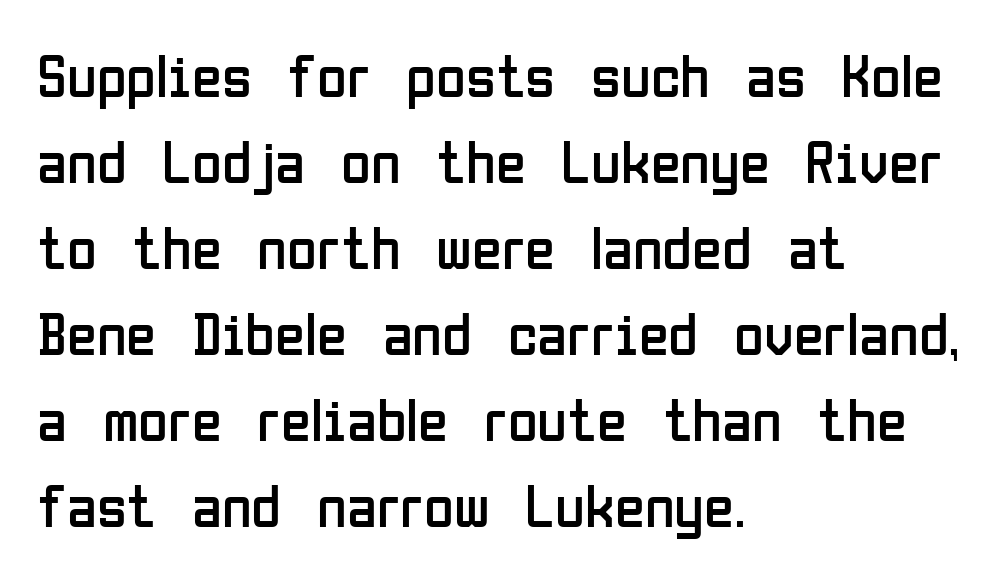
Q: Is the text bold? A: No.
Q: Is the text italic (slanted)? A: No, it is upright.
Q: Is the typeface a serif or a sans-serif typeface? A: Sans-serif.
Q: Is the text underlined? A: No.
Q: How is the paragraph aligned? A: Left-aligned.
Q: Is the spacing between letters normal or unusually wide? A: Normal.
Q: Is the spacing between lines tight, normal or loose? A: Normal.
Q: Width (condensed, normal, or wide)? A: Condensed.
Q: Stroke contrast? A: Low.
Q: x-height? A: Medium.
Q: Monospaced? A: No.
